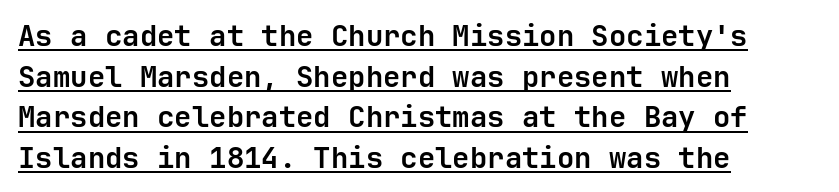
The image shows 29 px semibold sans-serif type, upright; set left-aligned, normal line spacing (1.4x), normal letter spacing, underlined; low stroke contrast and a medium x-height.
